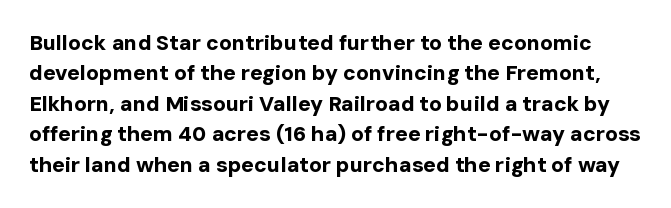
Q: Is the text bold? A: Yes.
Q: Is the text italic (slanted)? A: No, it is upright.
Q: Is the text underlined? A: No.
Q: Is the spacing between letters normal or unusually wide? A: Normal.
Q: Is the spacing between lines tight, normal or loose? A: Normal.
